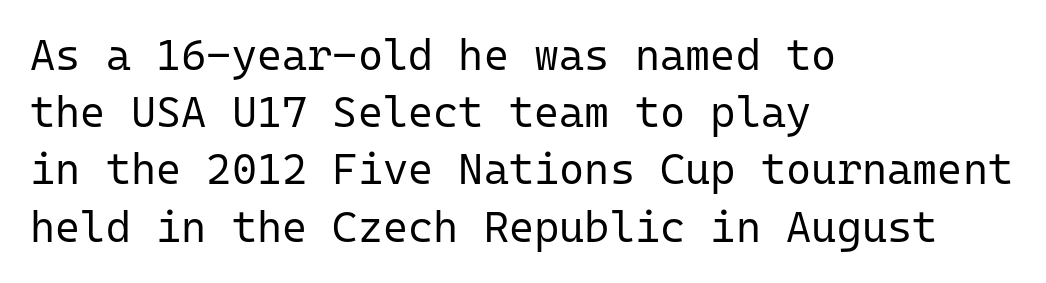
The image shows 43 px regular-weight sans-serif type, upright, monospaced; set left-aligned, normal line spacing (1.33x), normal letter spacing, not underlined; low stroke contrast and a medium x-height.
